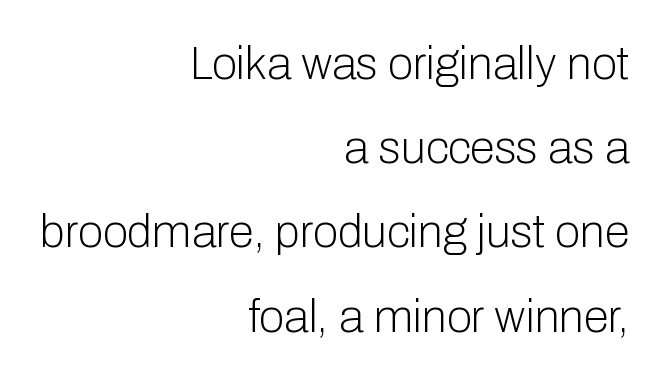
Q: Is the text bold? A: No.
Q: Is the text italic (slanted)? A: No, it is upright.
Q: Is the typeface a serif or a sans-serif typeface? A: Sans-serif.
Q: Is the text underlined? A: No.
Q: How is the paragraph aligned? A: Right-aligned.
Q: Is the spacing between letters normal or unusually wide? A: Normal.
Q: Width (condensed, normal, or wide)? A: Normal.
Q: Stroke contrast? A: Low.
Q: x-height? A: Medium.
Q: Monospaced? A: No.
